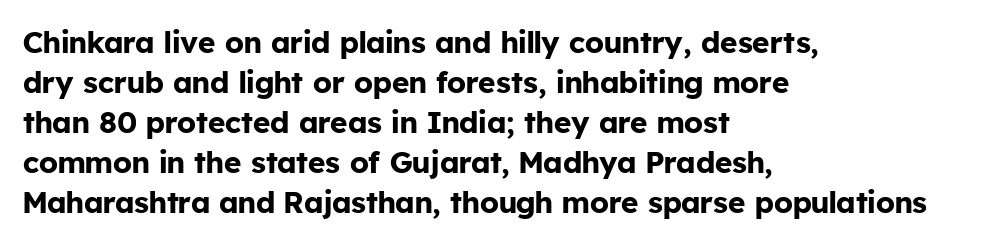
The image shows 30 px bold sans-serif type, upright; set left-aligned, normal line spacing (1.33x), normal letter spacing, not underlined; low stroke contrast and a medium x-height.
